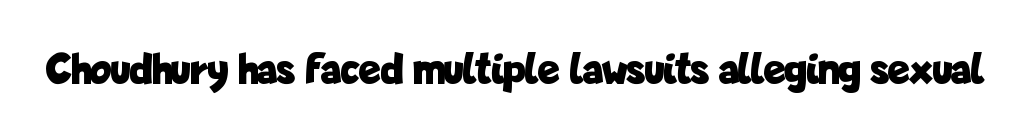
Q: Is the text bold? A: Yes.
Q: Is the text italic (slanted)? A: No, it is upright.
Q: Is the typeface a serif or a sans-serif typeface? A: Sans-serif.
Q: Is the text underlined? A: No.
Q: Is the spacing between letters normal or unusually wide? A: Normal.
Q: Width (condensed, normal, or wide)? A: Condensed.
Q: Stroke contrast? A: Low.
Q: x-height? A: Medium.
Q: Monospaced? A: No.
